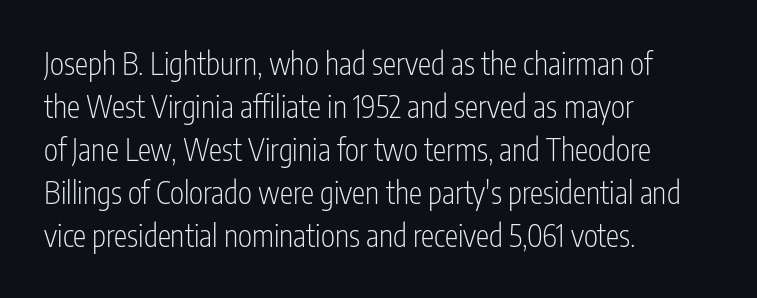
Q: Is the text bold? A: No.
Q: Is the text italic (slanted)? A: No, it is upright.
Q: Is the typeface a serif or a sans-serif typeface? A: Sans-serif.
Q: Is the text underlined? A: No.
Q: How is the paragraph aligned? A: Left-aligned.
Q: Is the spacing between letters normal or unusually wide? A: Normal.
Q: Is the spacing between lines tight, normal or loose? A: Normal.
Q: Width (condensed, normal, or wide)? A: Condensed.
Q: Stroke contrast? A: Low.
Q: x-height? A: Medium.
Q: Monospaced? A: No.
